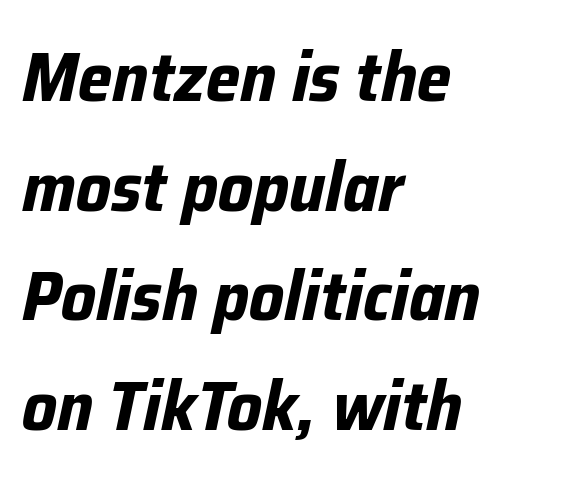
{"italic": "yes", "lean": "right", "slant_degrees": 12, "bold": "yes", "weight": "bold", "width": "normal", "stroke_contrast": "low", "x_height": "medium", "monospaced": "no", "underline": "no", "align": "left", "line_spacing": "normal", "line_spacing_ratio": 1.59, "letter_spacing": "normal", "letter_spacing_em": 0.0, "glyph_px": 69}
